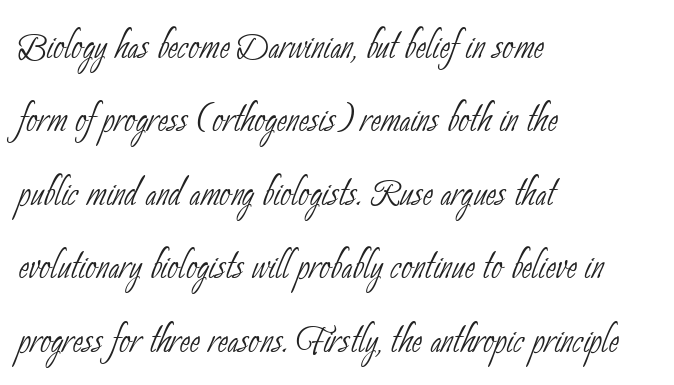
{"serif": "no", "bold": "no", "weight": "thin", "width": "condensed", "stroke_contrast": "low", "x_height": "small", "monospaced": "no", "underline": "no", "align": "left", "line_spacing": "normal", "line_spacing_ratio": 1.5, "letter_spacing": "normal", "letter_spacing_em": 0.0, "glyph_px": 49}
